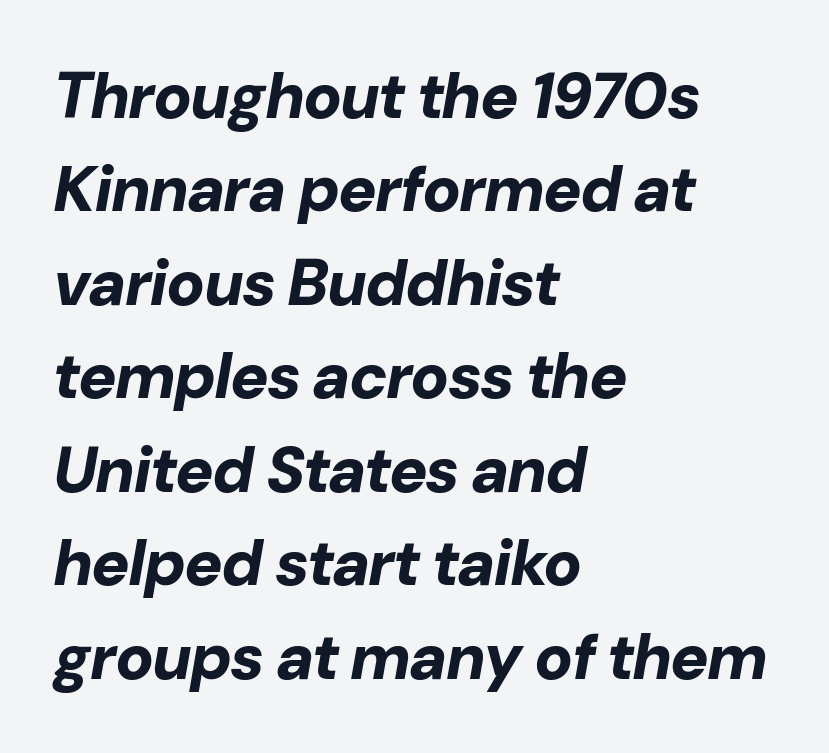
Q: Is the text bold? A: Yes.
Q: Is the text italic (slanted)? A: Yes, it leans right by about 10 degrees.
Q: Is the text underlined? A: No.
Q: How is the paragraph aligned? A: Left-aligned.
Q: Is the spacing between letters normal or unusually wide? A: Normal.
Q: Is the spacing between lines tight, normal or loose? A: Normal.
Q: Width (condensed, normal, or wide)? A: Normal.
Q: Stroke contrast? A: Low.
Q: x-height? A: Medium.
Q: Monospaced? A: No.
